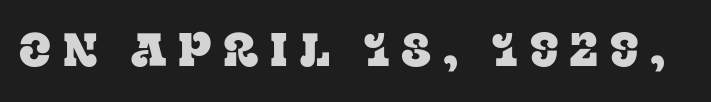
{"serif": "yes", "italic": "no", "width": "normal", "stroke_contrast": "low", "x_height": "large", "monospaced": "no", "underline": "no", "letter_spacing": "wide", "letter_spacing_em": 0.25, "glyph_px": 47}
